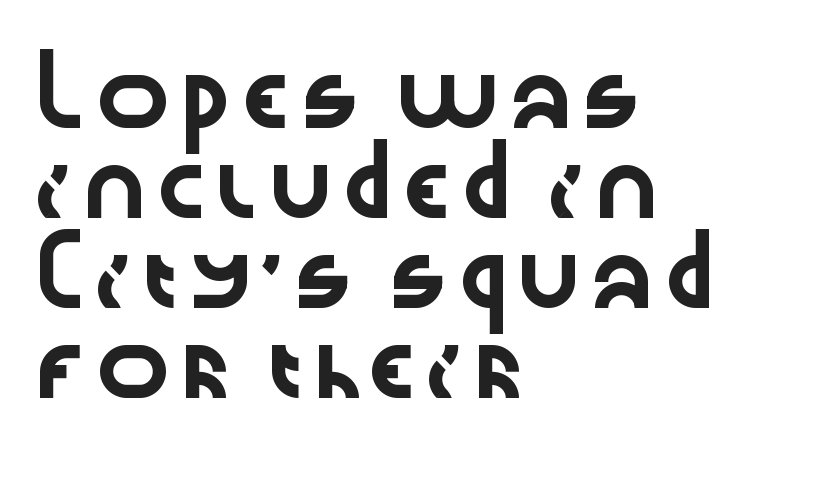
Q: Is the text italic (slanted)? A: No, it is upright.
Q: Is the typeface a serif or a sans-serif typeface? A: Sans-serif.
Q: Is the text underlined? A: No.
Q: How is the paragraph aligned? A: Left-aligned.
Q: Is the spacing between letters normal or unusually wide? A: Normal.
Q: Is the spacing between lines tight, normal or loose? A: Normal.
Q: Width (condensed, normal, or wide)? A: Wide.
Q: Stroke contrast? A: Low.
Q: x-height? A: Medium.
Q: Monospaced? A: No.
